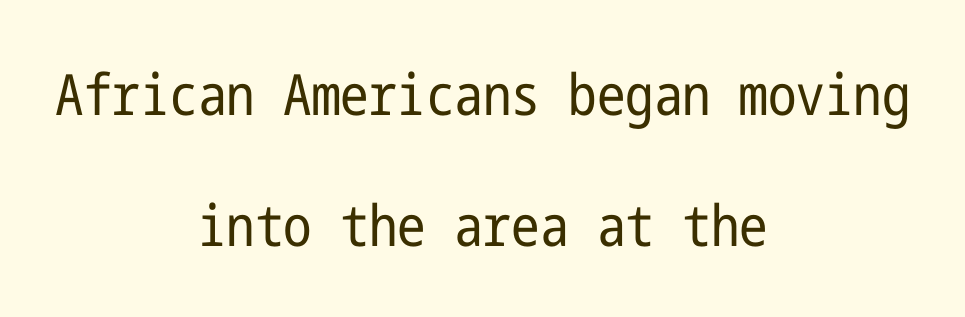
{"serif": "no", "italic": "no", "bold": "no", "weight": "regular", "width": "condensed", "stroke_contrast": "low", "x_height": "medium", "underline": "no", "align": "center", "line_spacing": "loose", "line_spacing_ratio": 2.29, "letter_spacing": "normal", "letter_spacing_em": 0.0, "glyph_px": 57}
